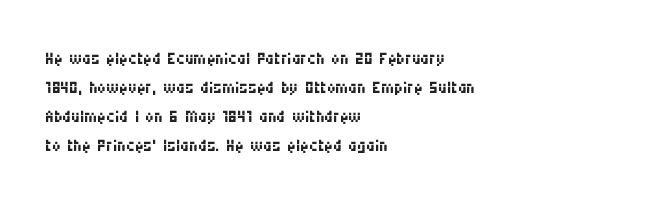
Q: Is the text bold? A: No.
Q: Is the text italic (slanted)? A: No, it is upright.
Q: Is the text underlined? A: No.
Q: How is the paragraph aligned? A: Left-aligned.
Q: Is the spacing between letters normal or unusually wide? A: Normal.
